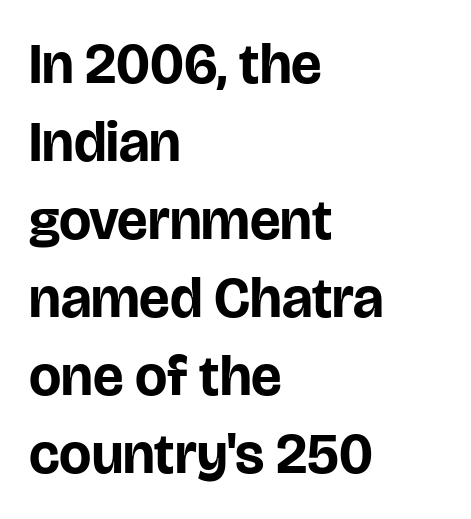
The image shows 57 px bold sans-serif type, upright; set left-aligned, normal line spacing (1.37x), normal letter spacing, not underlined; low stroke contrast and a large x-height.
